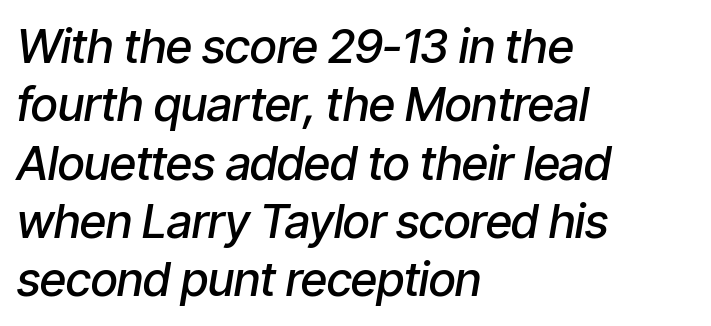
I'd describe the lettering as semibold — firm but not a full bold. Varying glyph widths throughout — classic text-font behaviour. Is the type slanted? Yes — the strokes lean at a clear angle. The words here are not underlined.
